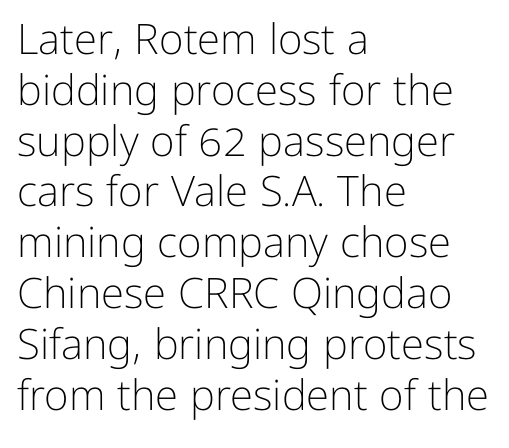
{"serif": "no", "italic": "no", "bold": "no", "weight": "light", "width": "normal", "stroke_contrast": "low", "x_height": "medium", "monospaced": "no", "underline": "no", "align": "left", "line_spacing_ratio": 1.21, "letter_spacing": "normal", "letter_spacing_em": 0.0, "glyph_px": 42}
